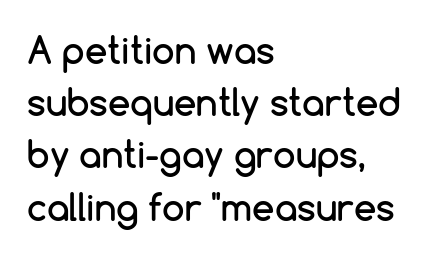
The image shows 36 px sans-serif type, upright; set left-aligned, normal line spacing (1.45x), normal letter spacing, not underlined; low stroke contrast and a medium x-height.
